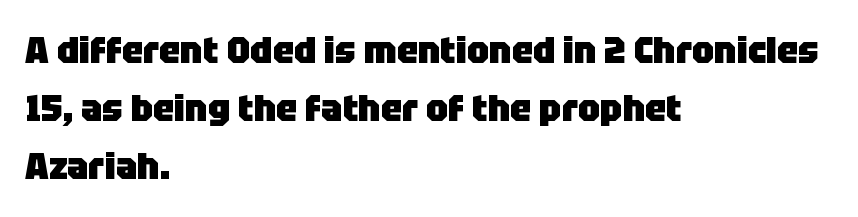
The image shows 38 px heavy sans-serif type, upright; set left-aligned, normal line spacing (1.53x), normal letter spacing, not underlined; low stroke contrast and a large x-height.
